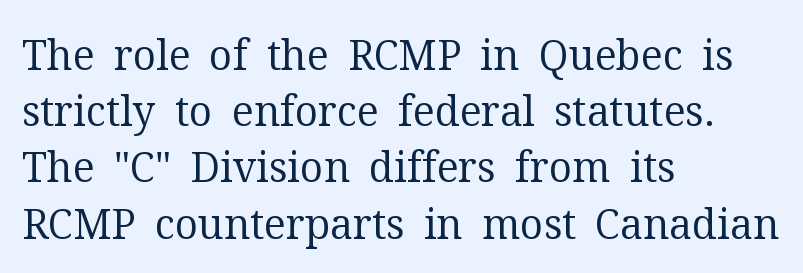
Observe the serifs anchoring each vertical stroke in this sample. What's the leading like? Ordinary, nothing unusual. The foot of each line stays bare and open. Alignment: flush left. Think of a printed novel: that variable character pitch is what you see here. The letters stand upright; this is a roman face.
